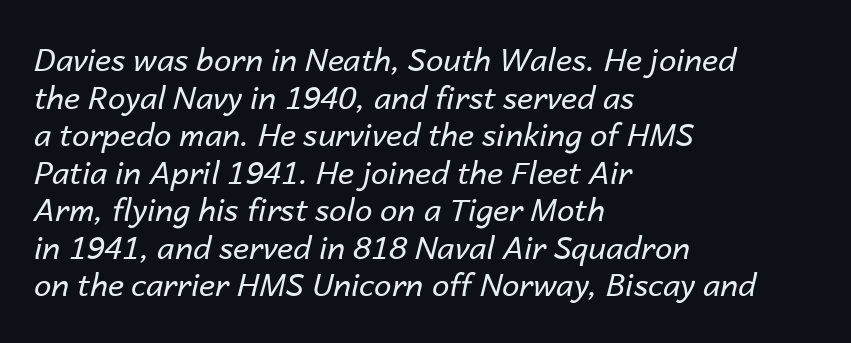
Here the designer chose a conventional face with non-uniform glyph widths. Every row of glyphs begins at an identical x-position on the left. This sample uses plain, unmodified letter spacing. Every character sits at an angle, as italics do.
